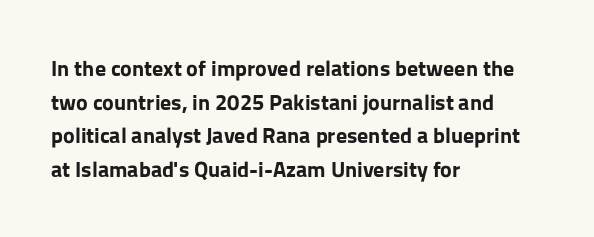
This sample is left-justified, so line endings fall wherever the words run out. Ascenders rise straight up at ninety degrees. Notice how descenders clear the ascenders below comfortably — that's standard leading. Is the type bold? Yes — the strokes are clearly thick and heavy.
